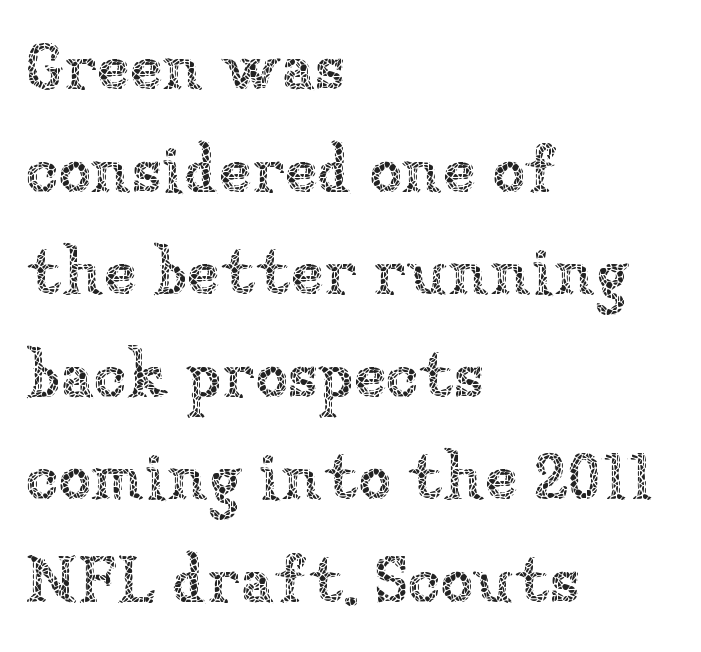
{"italic": "no", "bold": "no", "weight": "thin", "width": "normal", "stroke_contrast": "low", "x_height": "medium", "monospaced": "no", "underline": "no", "align": "left", "line_spacing": "normal", "line_spacing_ratio": 1.53, "letter_spacing": "normal", "letter_spacing_em": 0.0, "glyph_px": 67}
